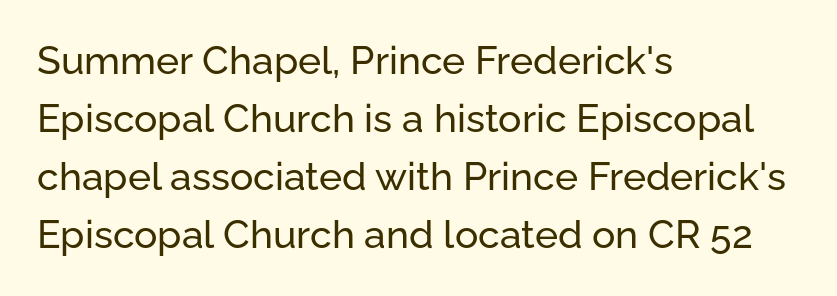
Q: Is the text italic (slanted)? A: No, it is upright.
Q: Is the typeface a serif or a sans-serif typeface? A: Sans-serif.
Q: Is the text underlined? A: No.
Q: How is the paragraph aligned? A: Left-aligned.
Q: Is the spacing between letters normal or unusually wide? A: Normal.
Q: Is the spacing between lines tight, normal or loose? A: Normal.
Q: Width (condensed, normal, or wide)? A: Normal.
Q: Stroke contrast? A: Low.
Q: x-height? A: Medium.
Q: Monospaced? A: No.
